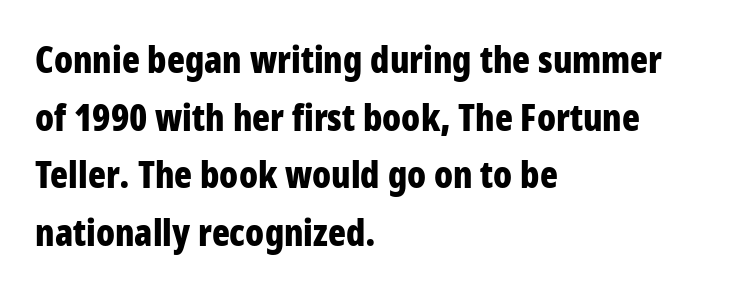
The letterforms sit shoulder to shoulder at normal distance. A clean baseline with only descenders dipping below it. Examine the stroke ends and you'll find no serifs. Interline gaps are of average width in this sample.
